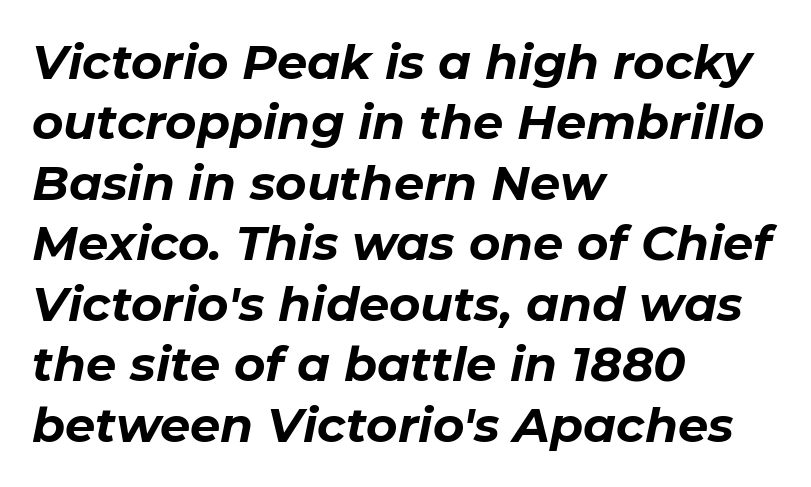
The face used here has a pronounced slope to its letters. Inter-character spacing is left at the font's built-in metrics. Check the space under the baseline: it is left empty. The rendering uses a bold face; every stroke is thick and dark. Which margin do the lines hug? The left one — the right edge is uneven.
